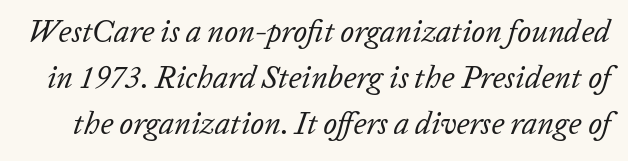
The font's italic variant was chosen for this text. Counters stay open thanks to moderate or lighter strokes. What stands out about the letter spacing? Nothing — it is the standard amount. Quick note: interline space is typical. Just letters on the line, the space beneath them empty. This sample has the flowing, uneven cadence of proportional lettering.
